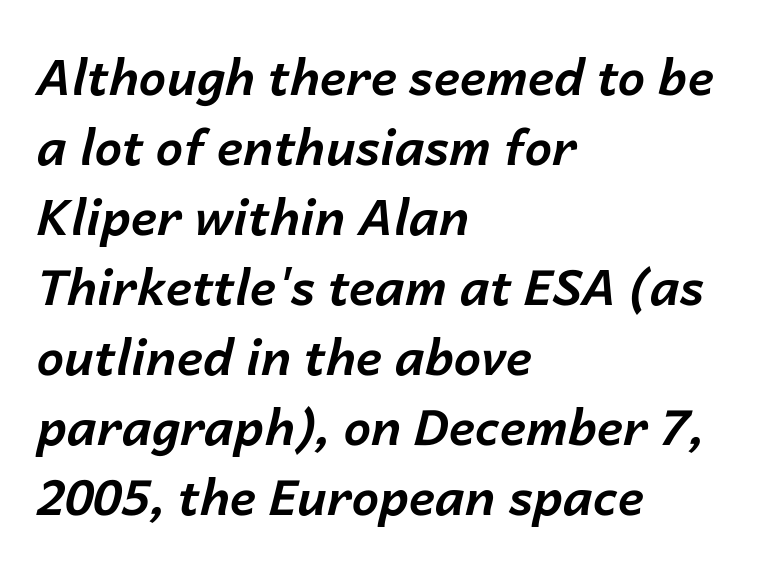
The image shows 49 px bold type, italic (leaning right); set left-aligned, normal line spacing (1.43x), normal letter spacing, not underlined; low stroke contrast and a medium x-height.
